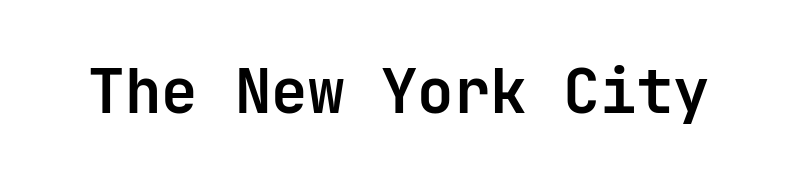
Q: Is the text bold? A: Yes.
Q: Is the text italic (slanted)? A: No, it is upright.
Q: Is the typeface a serif or a sans-serif typeface? A: Sans-serif.
Q: Is the text underlined? A: No.
Q: Is the spacing between letters normal or unusually wide? A: Normal.
Q: Width (condensed, normal, or wide)? A: Normal.
Q: Stroke contrast? A: Low.
Q: x-height? A: Medium.
